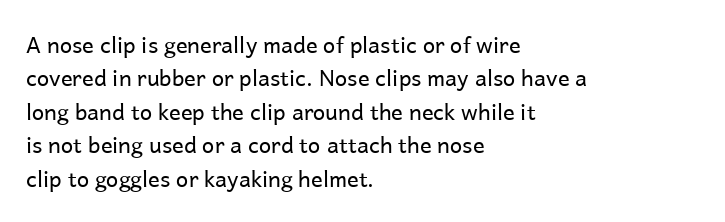
Q: Is the text bold? A: No.
Q: Is the text italic (slanted)? A: No, it is upright.
Q: Is the text underlined? A: No.
Q: How is the paragraph aligned? A: Left-aligned.
Q: Is the spacing between letters normal or unusually wide? A: Normal.
Q: Is the spacing between lines tight, normal or loose? A: Normal.
